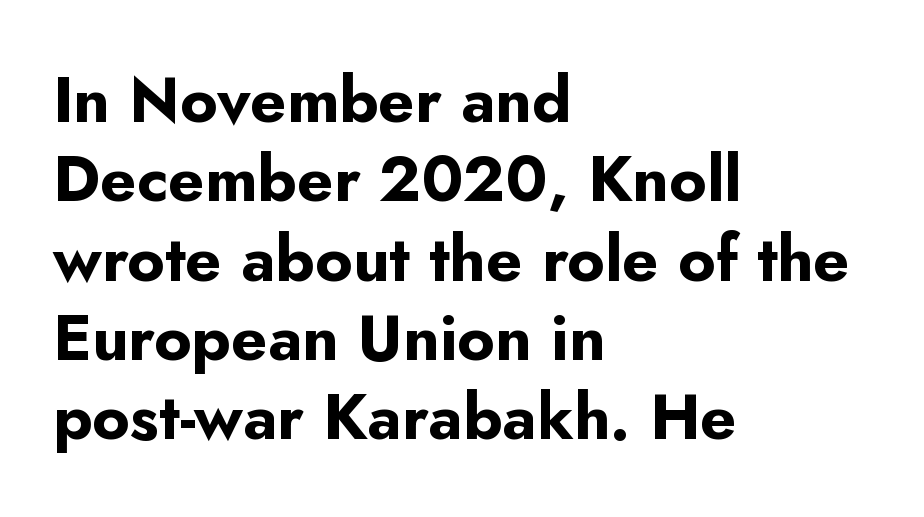
The image shows 64 px bold sans-serif type, upright; set left-aligned, line spacing 1.24x, normal letter spacing, not underlined; low stroke contrast and a small x-height.
